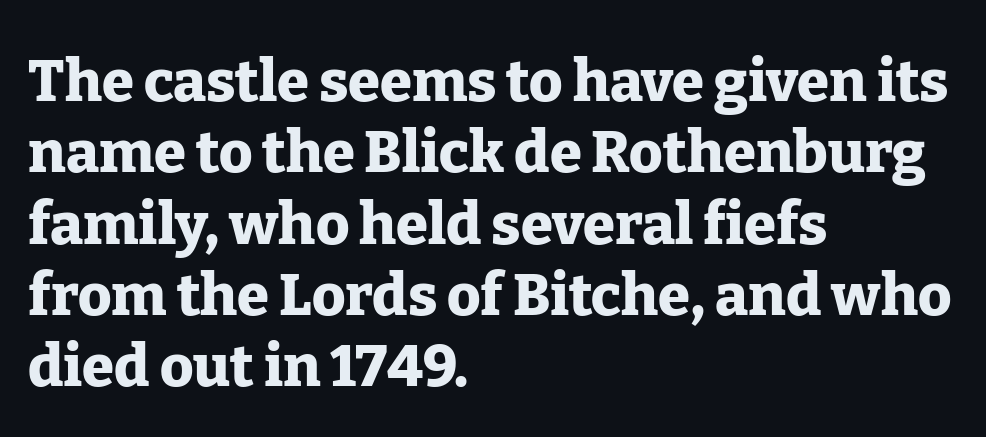
Nothing unusual about the tracking: characters are spaced as the font intends. The rendering shows small feet on the letterforms — a serif design. Every row of glyphs begins at an identical x-position on the left. Letters rest on an invisible, unmarked baseline. This is the regular roman posture of the typeface.
